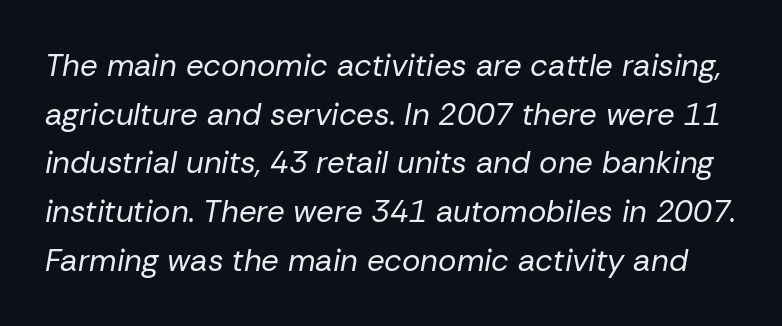
Is there much room between lines? A standard amount, neither cramped nor airy. Each letter keeps its own natural width here, so spacing adapts to shape. If you drew a line through each stem, it would be angled. Unbolded letterforms with no extra heft.
